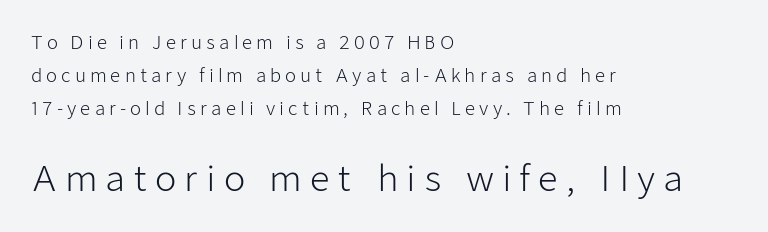
Heaviness? Minimal to ordinary, like unemphasized prose. The lower block of text is set noticeably larger than the block above it. The face used here is rendered with a markedly widened letterfit. Does the lettering tilt? It doesn't — this is upright. Plain, unruled lines of type.
